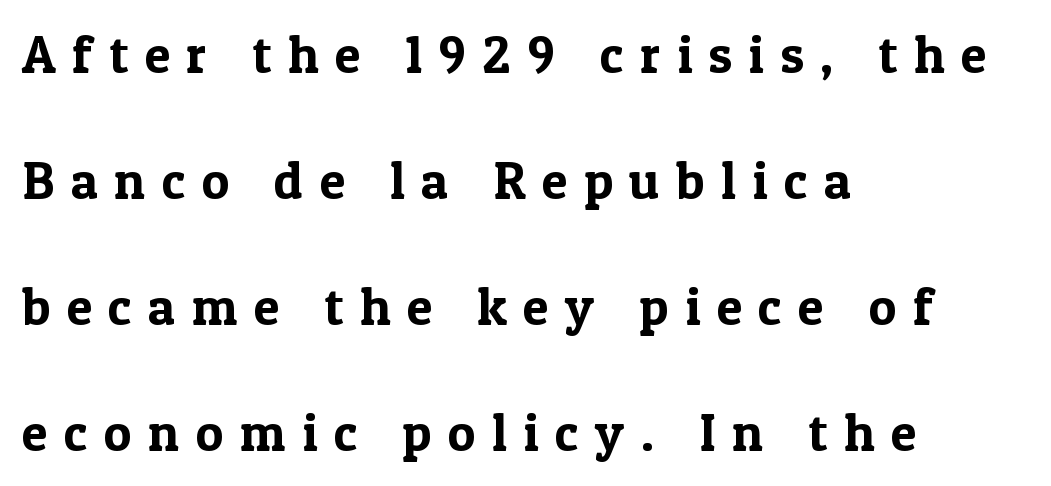
{"serif": "yes", "italic": "no", "width": "normal", "x_height": "medium", "monospaced": "no", "underline": "no", "align": "left", "line_spacing": "loose", "line_spacing_ratio": 2.42, "letter_spacing": "wide", "letter_spacing_em": 0.32, "glyph_px": 52}
